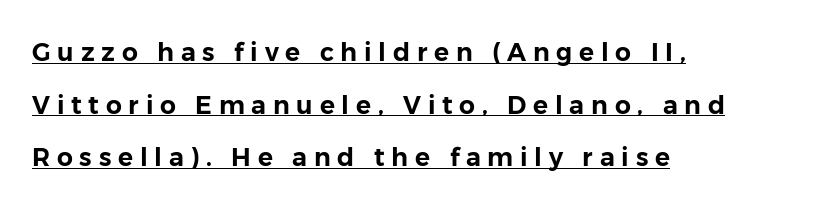
Q: Is the text italic (slanted)? A: No, it is upright.
Q: Is the text underlined? A: Yes.
Q: How is the paragraph aligned? A: Left-aligned.
Q: Is the spacing between letters normal or unusually wide? A: Unusually wide.
Q: Is the spacing between lines tight, normal or loose? A: Loose.
